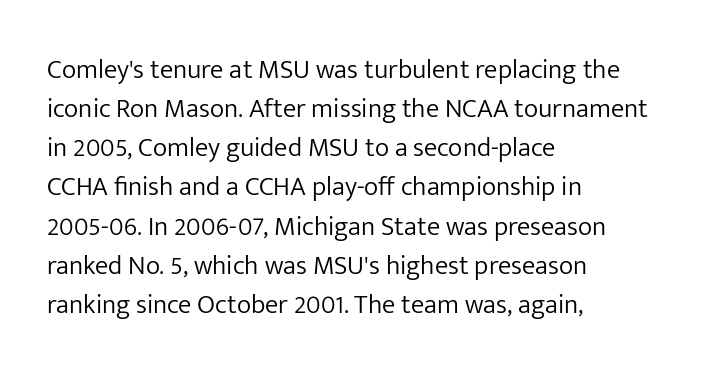
Default kerning and tracking; the words read as compact shapes. No heavy texture on the line: the type isn't bold. A roman cut, with each character standing at attention. Notice how the passage keeps a crisp vertical edge on the left only. Bare-footed words on every line.
